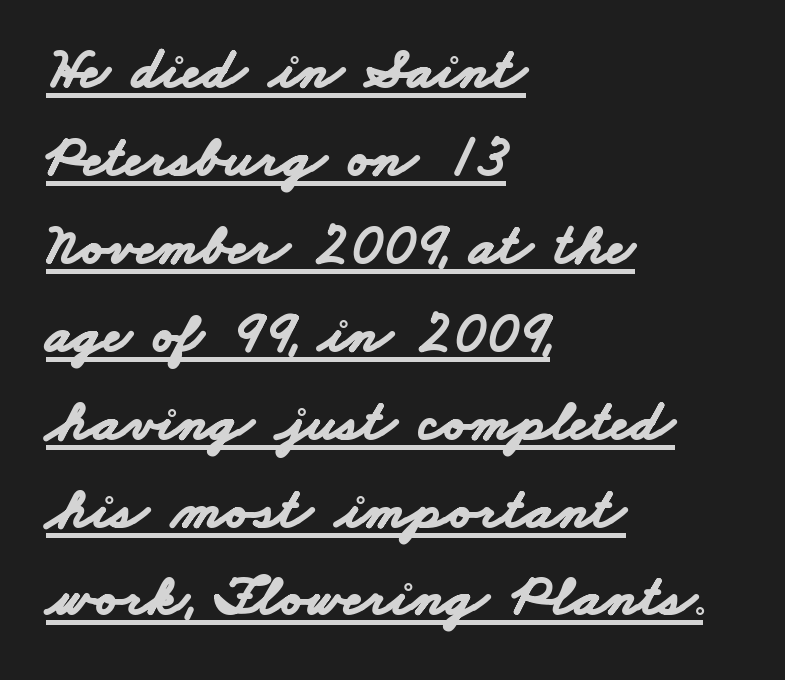
The image shows 59 px bold, wide sans-serif type; set left-aligned, normal line spacing (1.49x), normal letter spacing, underlined; low stroke contrast and a small x-height.
